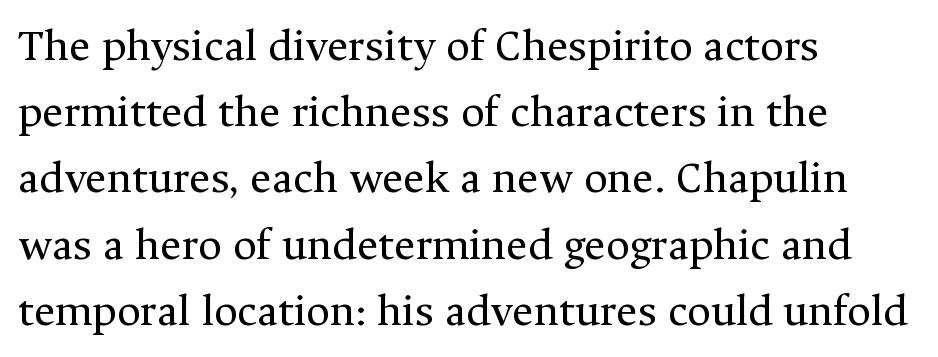
The image shows 46 px regular-weight serif type, upright; set left-aligned, normal line spacing (1.44x), normal letter spacing, not underlined; medium stroke contrast and a medium x-height.
